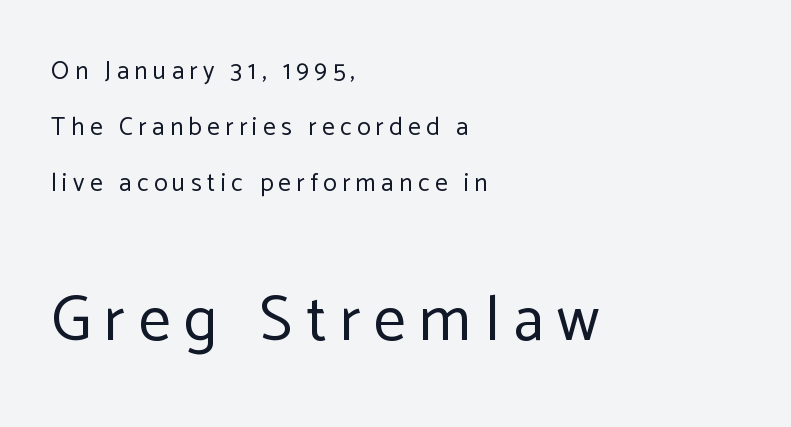
Q: Is the text bold? A: No.
Q: Is the text italic (slanted)? A: No, it is upright.
Q: Is the typeface a serif or a sans-serif typeface? A: Sans-serif.
Q: Is the text underlined? A: No.
Q: How is the paragraph aligned? A: Left-aligned.
Q: Is the spacing between letters normal or unusually wide? A: Unusually wide.
Q: Is the spacing between lines tight, normal or loose? A: Loose.
Q: Which block of text is set in a larger size, the first (top) or the second (bottom)? A: The second (bottom) one.
Q: Width (condensed, normal, or wide)? A: Normal.
Q: Stroke contrast? A: Low.
Q: x-height? A: Medium.
Q: Monospaced? A: No.
